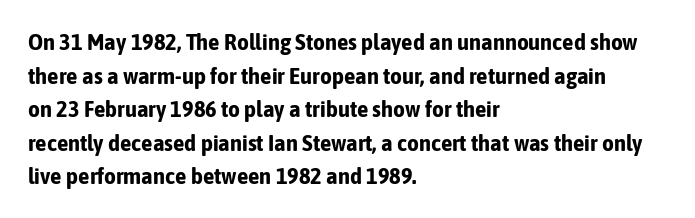
{"italic": "no", "bold": "yes", "underline": "no", "align": "left", "line_spacing": "normal", "line_spacing_ratio": 1.46, "letter_spacing": "normal", "letter_spacing_em": 0.0, "glyph_px": 23}
